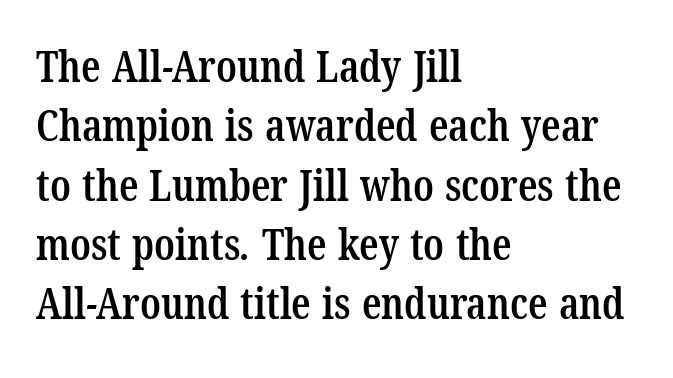
Q: Is the text bold? A: Semi-bold.
Q: Is the typeface a serif or a sans-serif typeface? A: Serif.
Q: Is the text underlined? A: No.
Q: How is the paragraph aligned? A: Left-aligned.
Q: Is the spacing between letters normal or unusually wide? A: Normal.
Q: Is the spacing between lines tight, normal or loose? A: Normal.
Q: Width (condensed, normal, or wide)? A: Condensed.
Q: Stroke contrast? A: Low.
Q: x-height? A: Medium.
Q: Monospaced? A: No.
